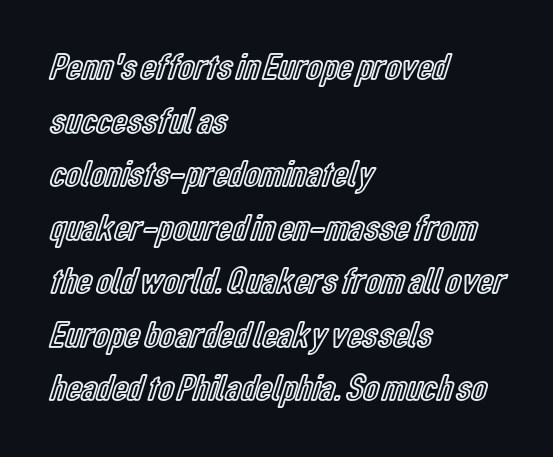
{"width": "condensed", "x_height": "medium", "monospaced": "no", "underline": "no", "align": "left", "line_spacing": "normal", "line_spacing_ratio": 1.41, "letter_spacing": "normal", "letter_spacing_em": 0.0, "glyph_px": 38}
